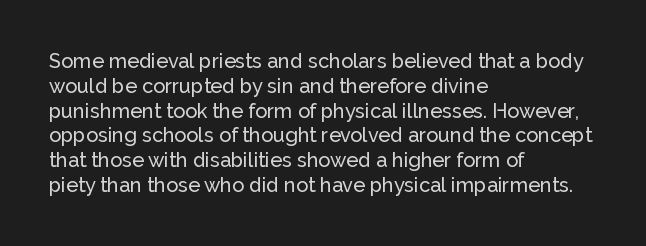
{"italic": "no", "underline": "no", "align": "left", "line_spacing_ratio": 1.24, "letter_spacing": "normal", "letter_spacing_em": 0.0, "glyph_px": 20}
